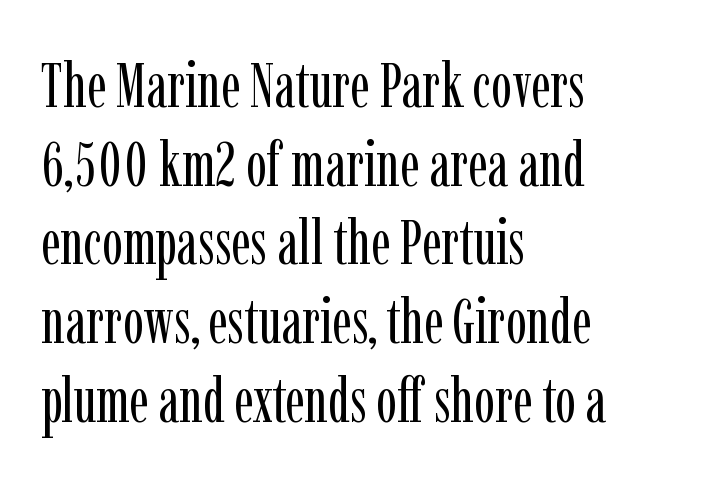
{"serif": "yes", "italic": "no", "bold": "no", "weight": "regular", "width": "condensed", "stroke_contrast": "low", "x_height": "medium", "monospaced": "no", "underline": "no", "align": "left", "line_spacing": "normal", "line_spacing_ratio": 1.27, "letter_spacing": "normal", "letter_spacing_em": 0.0, "glyph_px": 62}
